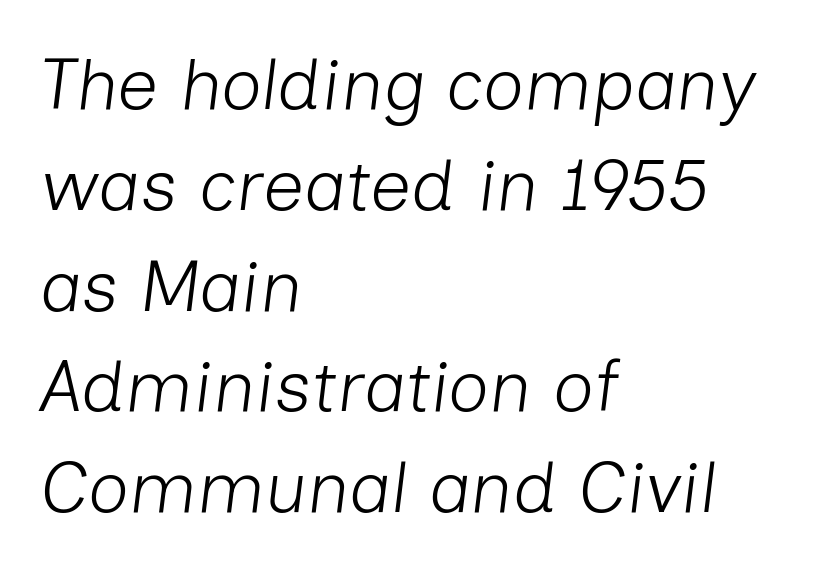
{"italic": "yes", "lean": "right", "slant_degrees": 7, "bold": "no", "weight": "light", "width": "normal", "stroke_contrast": "low", "x_height": "medium", "monospaced": "no", "underline": "no", "align": "left", "line_spacing": "normal", "line_spacing_ratio": 1.4, "letter_spacing": "normal", "letter_spacing_em": 0.0, "glyph_px": 72}
